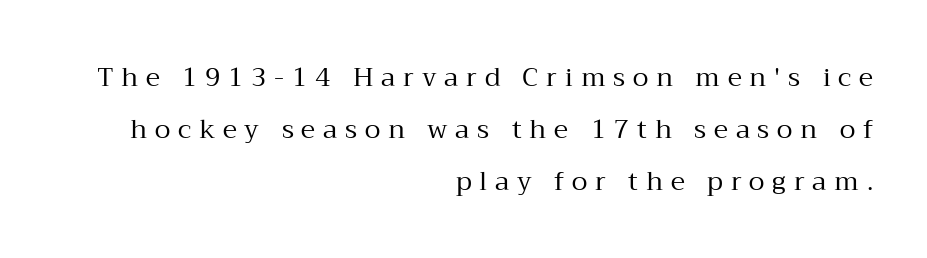
A student would call this right alignment; a typographer would say flush right, rag left. This sample uses an upright cut, with every glyph sitting square on the baseline. Look at the tracking — it's clearly loosened, letters drifting apart. In terms of leading, this rendering errs on the spacious side. Ink coverage per letter is moderate at most. Glance below the letters and you will spot only blank space.
